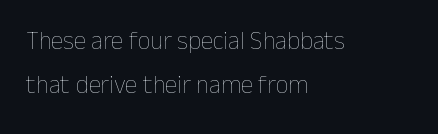
Q: Is the text bold? A: No.
Q: Is the text italic (slanted)? A: No, it is upright.
Q: Is the text underlined? A: No.
Q: How is the paragraph aligned? A: Left-aligned.
Q: Is the spacing between letters normal or unusually wide? A: Normal.
